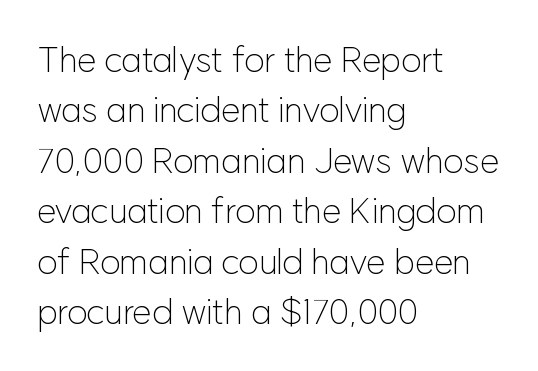
The image shows 35 px light sans-serif type, upright; set left-aligned, normal line spacing (1.44x), normal letter spacing, not underlined; low stroke contrast and a medium x-height.
